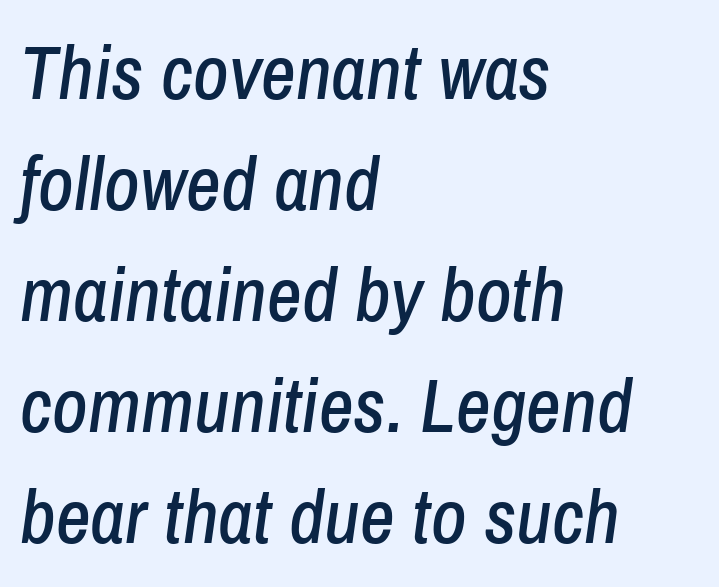
The image shows 76 px condensed type, italic (leaning right); set left-aligned, normal line spacing (1.46x), normal letter spacing, not underlined; low stroke contrast and a medium x-height.
